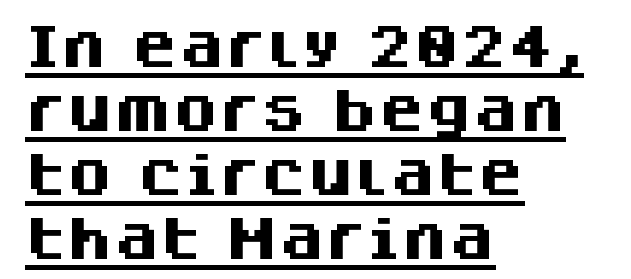
Q: Is the text bold? A: Yes.
Q: Is the text italic (slanted)? A: No, it is upright.
Q: Is the typeface a serif or a sans-serif typeface? A: Sans-serif.
Q: Is the text underlined? A: Yes.
Q: How is the paragraph aligned? A: Left-aligned.
Q: Is the spacing between letters normal or unusually wide? A: Normal.
Q: Is the spacing between lines tight, normal or loose? A: Normal.
Q: Width (condensed, normal, or wide)? A: Normal.
Q: Stroke contrast? A: Medium.
Q: x-height? A: Large.
Q: Monospaced? A: No.
